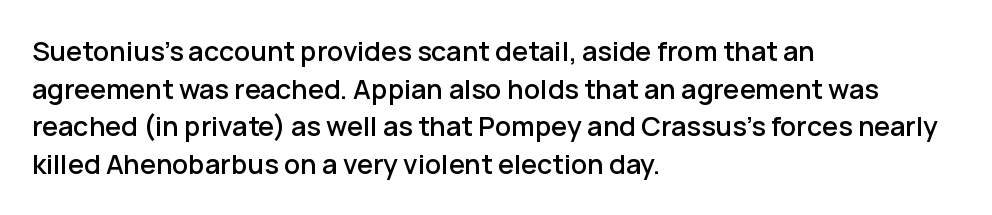
Q: Is the text italic (slanted)? A: No, it is upright.
Q: Is the text underlined? A: No.
Q: How is the paragraph aligned? A: Left-aligned.
Q: Is the spacing between letters normal or unusually wide? A: Normal.
Q: Is the spacing between lines tight, normal or loose? A: Normal.
